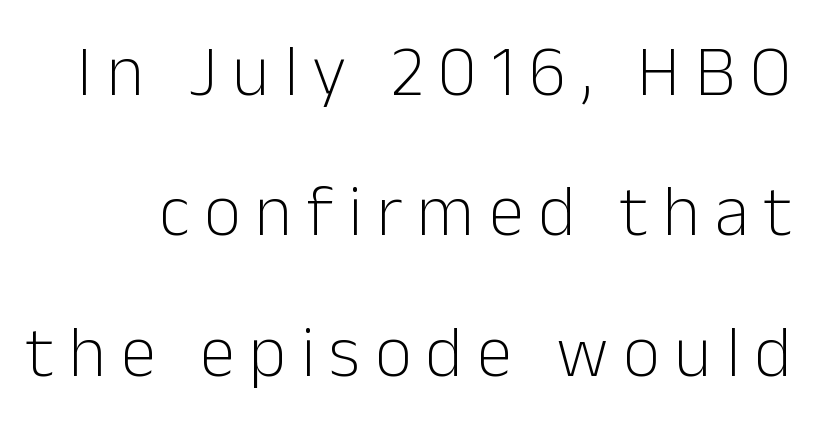
The vertical gap from one line to the next is large. Is the stroke heavy? The answer is a plain regular-or-lighter. Are there feet on the stems? There aren't — it's a sans. The letters stand upright; this is a roman face.
